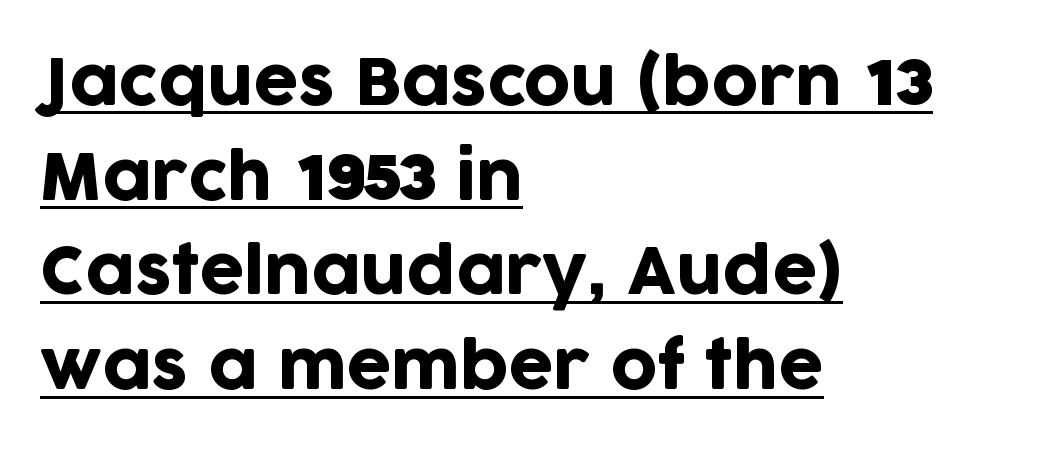
{"serif": "no", "italic": "no", "width": "normal", "stroke_contrast": "low", "x_height": "large", "monospaced": "no", "underline": "yes", "align": "left", "line_spacing": "normal", "line_spacing_ratio": 1.48, "letter_spacing": "normal", "letter_spacing_em": 0.0, "glyph_px": 64}
